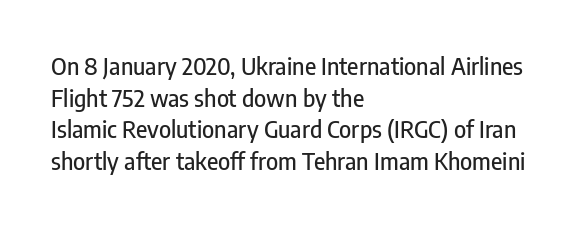
The tracking reads as untouched default to a designer's eye. These lines were composed using upright roman letters. A clean baseline with only descenders dipping below it. The designer left line spacing at the default. The lines are quadded left.
